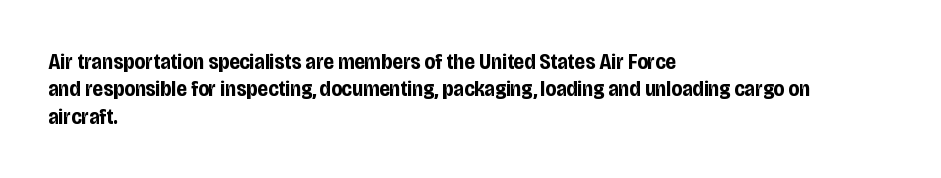
Only glyphs here, with clear space below each row. The type sits square on the baseline with zero lean. Short note: letters normally spaced. Summary of vertical rhythm: regular, with standard interline spacing. Thick stems and heavy bowls — unmistakably bold. Short and long lines alike share a common starting point at left.
